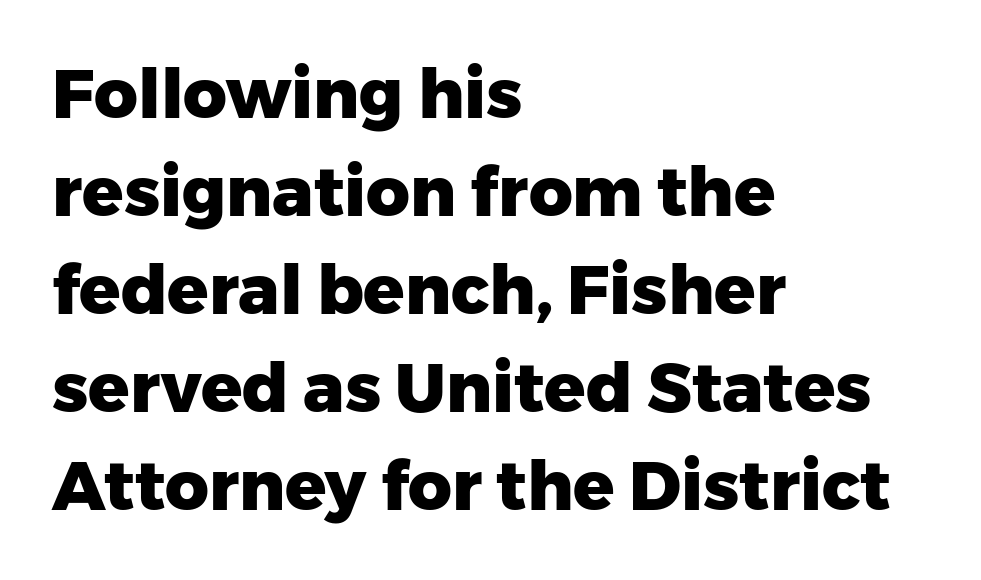
The image shows 68 px heavy sans-serif type, upright; set left-aligned, normal line spacing (1.44x), normal letter spacing, not underlined; low stroke contrast and a medium x-height.
